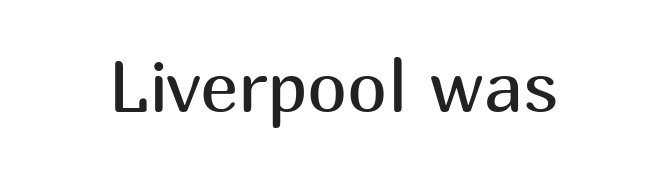
This rendering leaves character spacing at its baseline value. This reads as an unemphasized weight, regular at the heaviest. The lettering holds an erect, upright posture throughout. Proportional: the letters do not fall into vertical columns.
